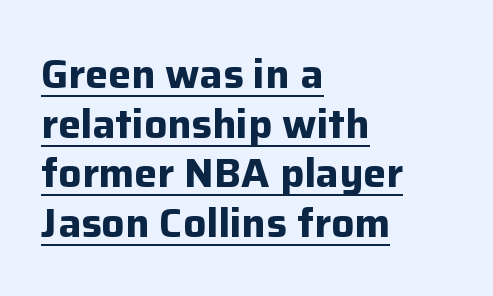
Q: Is the text bold? A: Yes.
Q: Is the text italic (slanted)? A: No, it is upright.
Q: Is the typeface a serif or a sans-serif typeface? A: Sans-serif.
Q: Is the text underlined? A: Yes.
Q: How is the paragraph aligned? A: Left-aligned.
Q: Is the spacing between letters normal or unusually wide? A: Normal.
Q: Width (condensed, normal, or wide)? A: Normal.
Q: Stroke contrast? A: Low.
Q: x-height? A: Medium.
Q: Monospaced? A: No.
